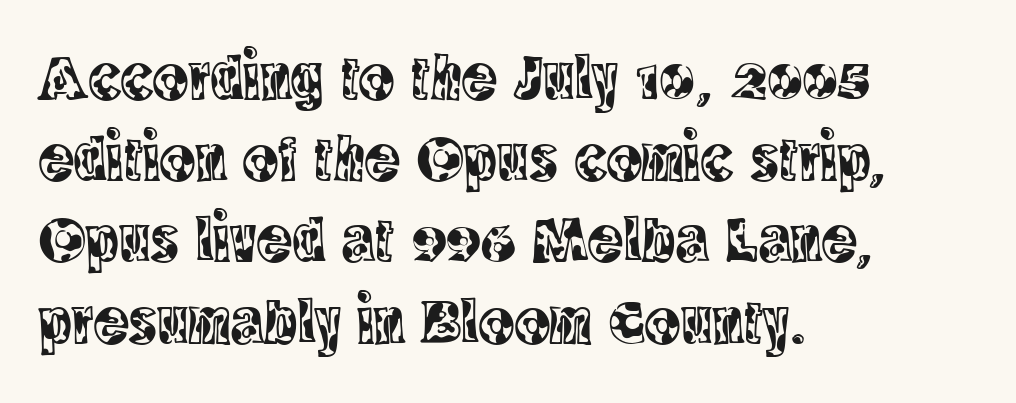
{"serif": "yes", "italic": "no", "width": "condensed", "x_height": "large", "monospaced": "no", "underline": "no", "align": "left", "line_spacing_ratio": 1.23, "letter_spacing": "normal", "letter_spacing_em": 0.0, "glyph_px": 66}
